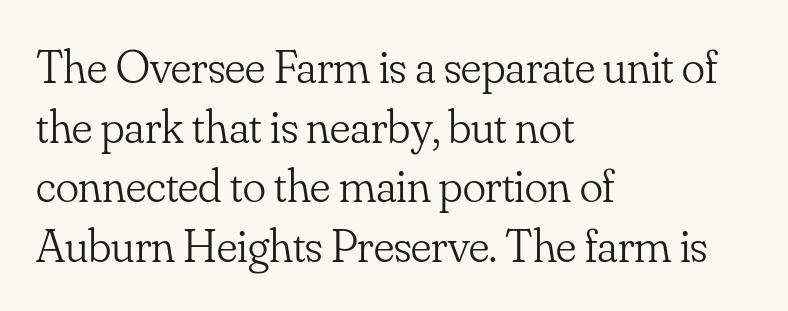
If you drew a ruler down the left edge, every line would touch it. This rendering employs a face with finishing strokes, i.e., a serif. Descenders are the only things crossing below the line. The typeface has the unassuming heft of standard copy or less.
